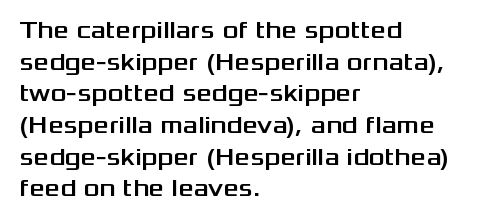
Q: Is the text italic (slanted)? A: No, it is upright.
Q: Is the text underlined? A: No.
Q: How is the paragraph aligned? A: Left-aligned.
Q: Is the spacing between letters normal or unusually wide? A: Normal.
Q: Is the spacing between lines tight, normal or loose? A: Normal.
